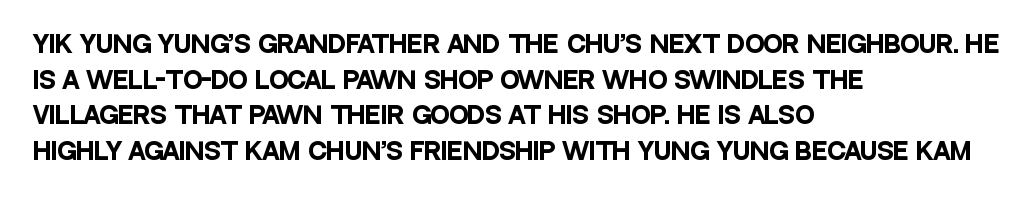
Q: Is the text bold? A: Yes.
Q: Is the text italic (slanted)? A: No, it is upright.
Q: Is the text underlined? A: No.
Q: How is the paragraph aligned? A: Left-aligned.
Q: Is the spacing between letters normal or unusually wide? A: Normal.
Q: Is the spacing between lines tight, normal or loose? A: Normal.
